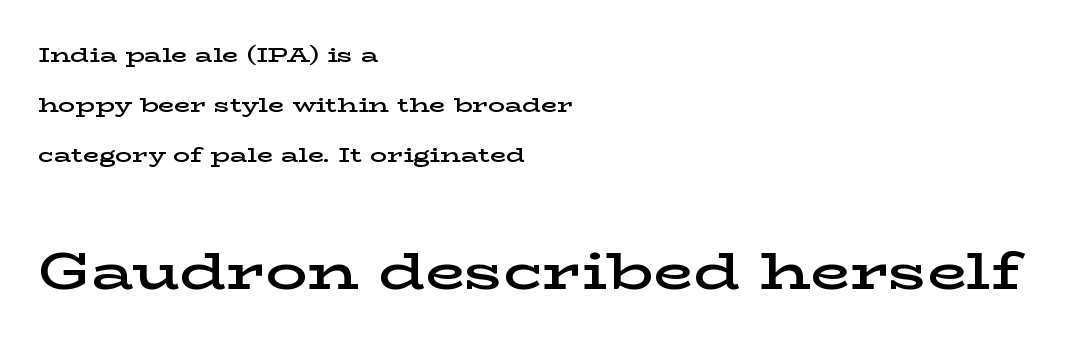
The image shows 52 px semibold, wide serif type, upright; set left-aligned, loose line spacing (2.39x), normal letter spacing, not underlined; the second (bottom) block is 2.48x larger; low stroke contrast and a medium x-height.
